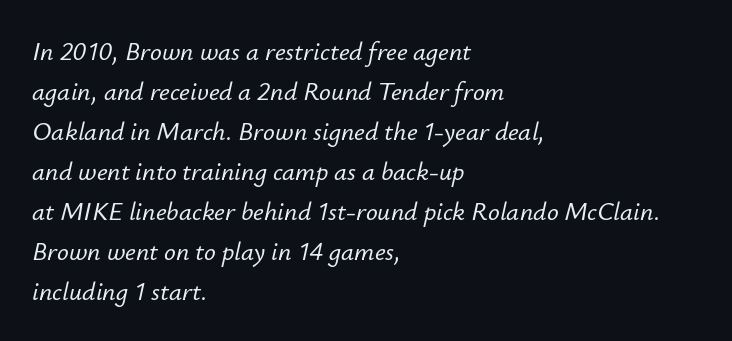
The image shows 26 px text type, italic (leaning right); set left-aligned, normal line spacing (1.54x), normal letter spacing, not underlined.
